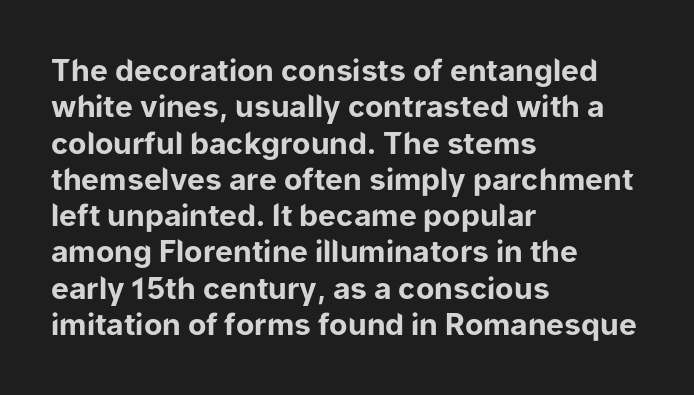
Words float on clear page, feet unadorned. Upright lettering throughout. Is this a sans? Yes — the strokes have no serifs. Between one letter and the next there's only the usual sliver of space.
